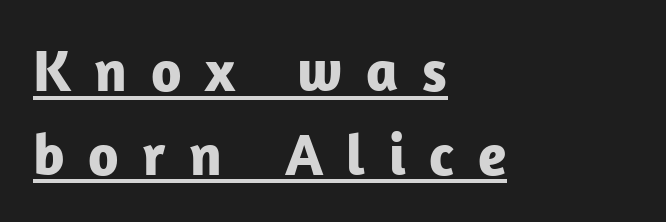
Each glyph is drawn with heavy, bold strokes. Stroke terminals: plain, sans-serif. Spacing verdict: proportional, widths tailored to each character. What decoration does the sample have? An underline. The typography opts for an upright posture over an oblique one.
